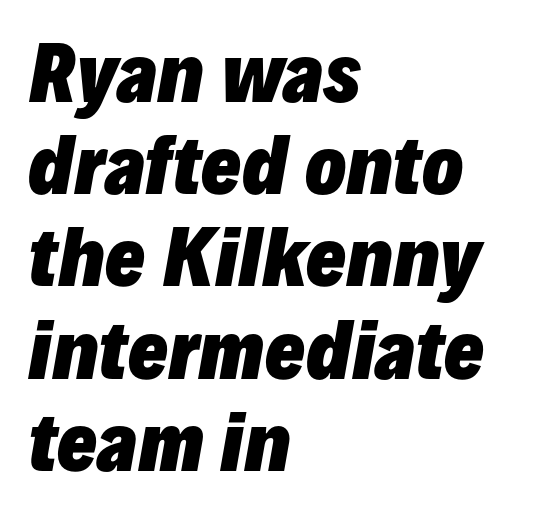
The image shows 75 px heavy type, italic (leaning right); set left-aligned, line spacing 1.23x, normal letter spacing, not underlined; low stroke contrast and a medium x-height.
